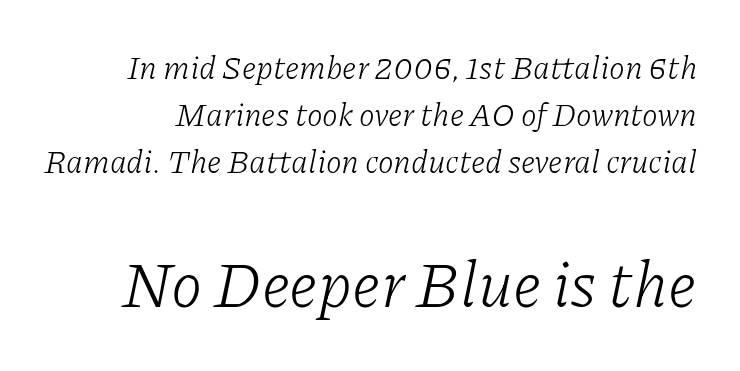
Is this a fixed-width face? No — the glyphs have proportional, varying widths. The passage shown leans; its letterforms are oblique. Check under the words: just untouched page. Stroke thickness stays within the range of a standard reading face or lighter.
